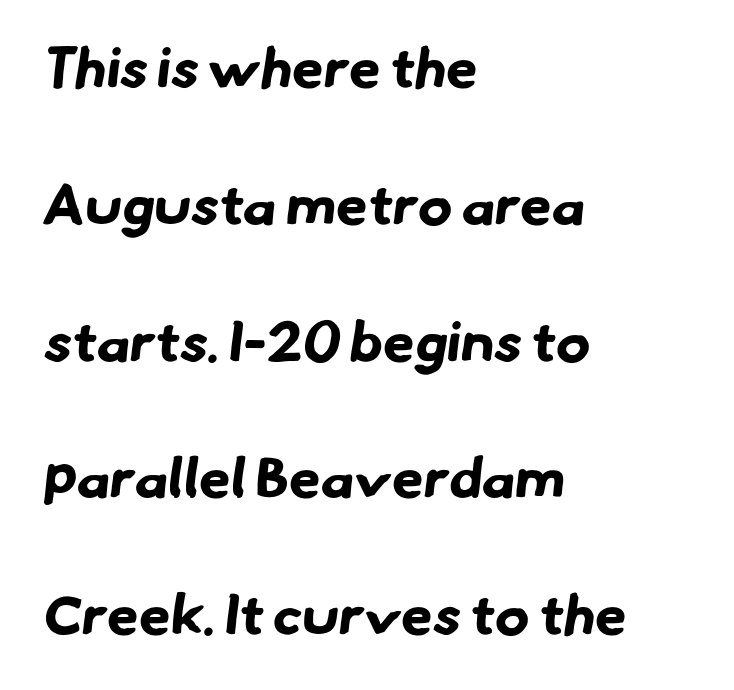
Descenders are the only things crossing below the line. Chunky letters — that's bold for sure. No extra tracking has been applied to these lines. Reading down the column, the eye jumps a long way to each next line. This rendering uses left alignment, leaving the right contour irregular. Proportional: the letters do not fall into vertical columns.
